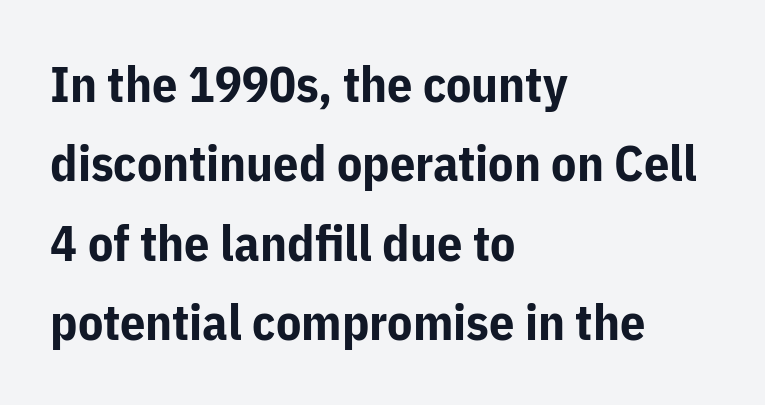
Q: Is the text bold? A: Yes.
Q: Is the text italic (slanted)? A: No, it is upright.
Q: Is the typeface a serif or a sans-serif typeface? A: Sans-serif.
Q: Is the text underlined? A: No.
Q: How is the paragraph aligned? A: Left-aligned.
Q: Is the spacing between letters normal or unusually wide? A: Normal.
Q: Is the spacing between lines tight, normal or loose? A: Normal.
Q: Width (condensed, normal, or wide)? A: Normal.
Q: Stroke contrast? A: Low.
Q: x-height? A: Medium.
Q: Monospaced? A: No.
